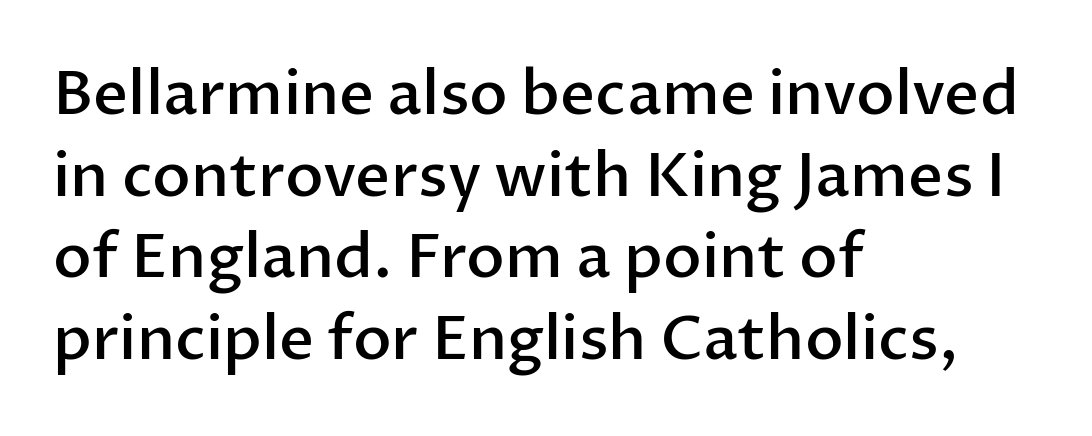
This rendering features lettering with no underline. Does the type have serifs? No, each stem ends abruptly. Do the characters align in a grid? No, the font is proportional. Posture: vertical.
